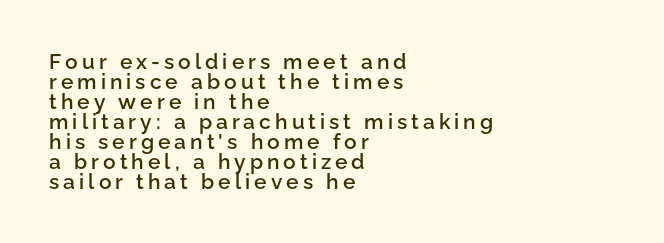
Every letter is mildly thick-stroked: semibold rather than bold. What's the leading like? Squeezed, with rows nearly overlapping. Quick note: underline off. These lines were composed using upright roman letters. A student would call this left alignment; a typographer would say flush left, rag right.
